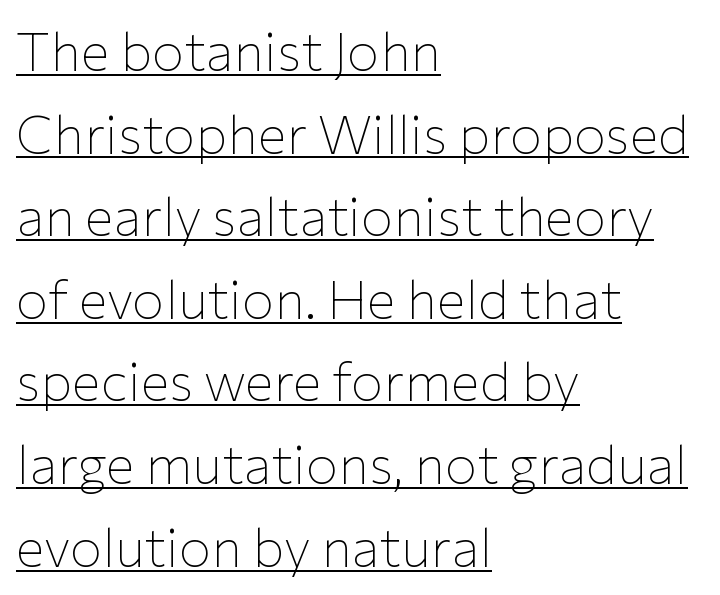
Teacher's note: observe the even left margin — that is flush-left alignment. Ascenders rise straight up at ninety degrees. Proportional: the letters do not fall into vertical columns. The space between consecutive lines is moderate. Glyph-to-glyph distance matches everyday printed text. A sans-serif font was chosen for this passage.
